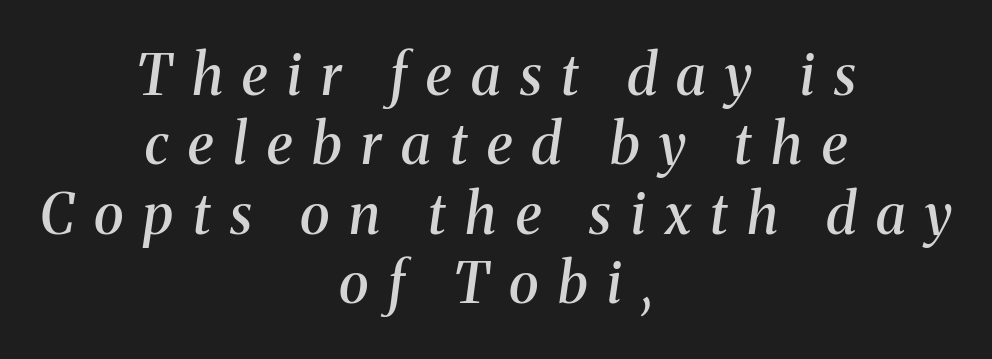
Typographically, this falls in the serif category. Display-style spreading of the glyphs; the letterfit is very open. A typesetter would mark this as italic. Character widths vary here, with narrow letters taking less room than wide ones.
